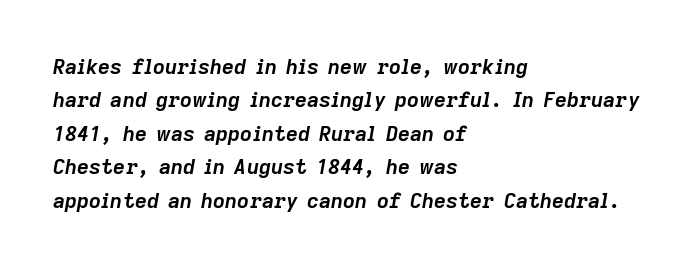
Q: Is the text bold? A: Yes.
Q: Is the text italic (slanted)? A: Yes, it leans right by about 9 degrees.
Q: Is the text underlined? A: No.
Q: How is the paragraph aligned? A: Left-aligned.
Q: Is the spacing between letters normal or unusually wide? A: Normal.
Q: Is the spacing between lines tight, normal or loose? A: Normal.
